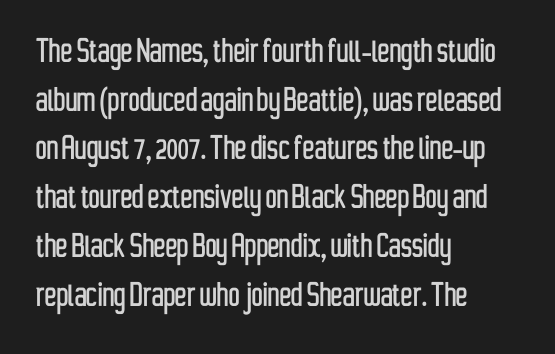
{"serif": "no", "italic": "no", "width": "condensed", "stroke_contrast": "low", "x_height": "medium", "monospaced": "no", "underline": "no", "align": "left", "line_spacing": "normal", "line_spacing_ratio": 1.25, "letter_spacing": "normal", "letter_spacing_em": 0.0, "glyph_px": 39}
